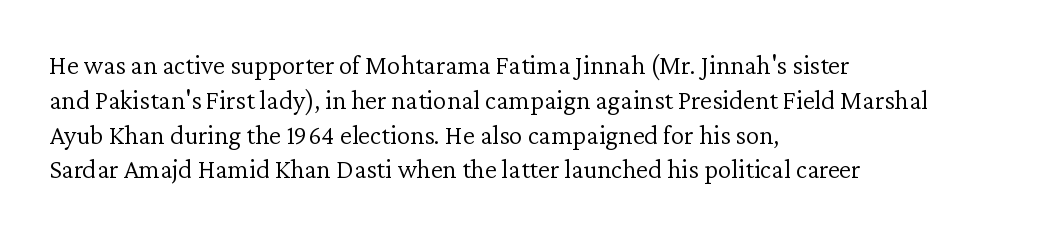
This sample keeps an unexceptional amount of space between lines. Characters remain perfectly vertical along every line. The gap between lines stays unmarked. Is this a heavy cut? Hardly; it is regular or lighter.
